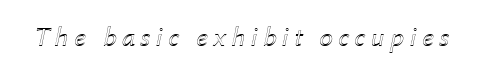
Tall strokes in this sample are angled rather than plumb. Clear beneath every line of the passage. The face used here is proportionally spaced, like ordinary book or web type.
